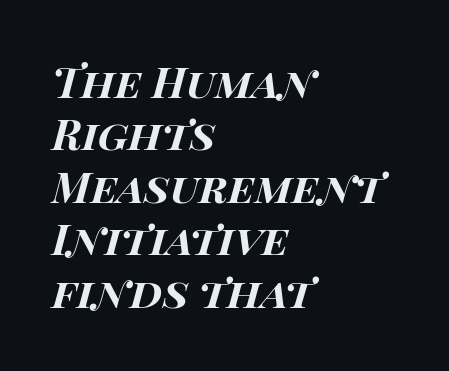
{"italic": "yes", "lean": "right", "slant_degrees": 15, "bold": "yes", "weight": "bold", "width": "wide", "stroke_contrast": "high", "x_height": "large", "monospaced": "no", "underline": "no", "align": "left", "line_spacing": "normal", "line_spacing_ratio": 1.25, "letter_spacing": "normal", "letter_spacing_em": 0.0, "glyph_px": 42}
